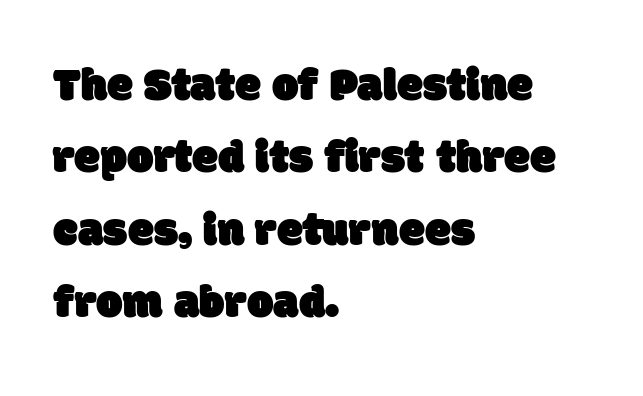
The glyphs are unaccompanied by any horizontal stroke below them. The designer went with a sans here, leaving each stem footless. The lines in this sample share a left origin and differ only in where they stop. The letters sit at their default tracking, neither squeezed nor spread. Regarding leading, the lines here are spaced in the standard way. Here the designer chose a conventional face with non-uniform glyph widths.
